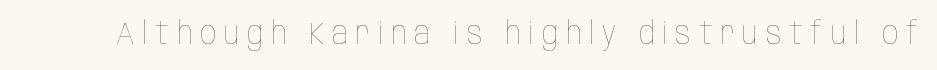
The image shows 32 px thin, condensed type, upright; set unusually wide letter spacing (+0.24 em), not underlined; low stroke contrast and a large x-height.
